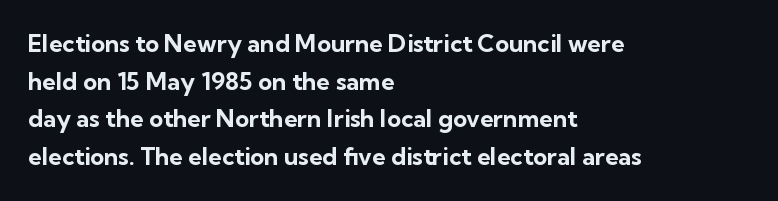
{"italic": "no", "bold": "yes", "underline": "no", "align": "left", "line_spacing": "normal", "line_spacing_ratio": 1.57, "letter_spacing": "normal", "letter_spacing_em": 0.0, "glyph_px": 24}
